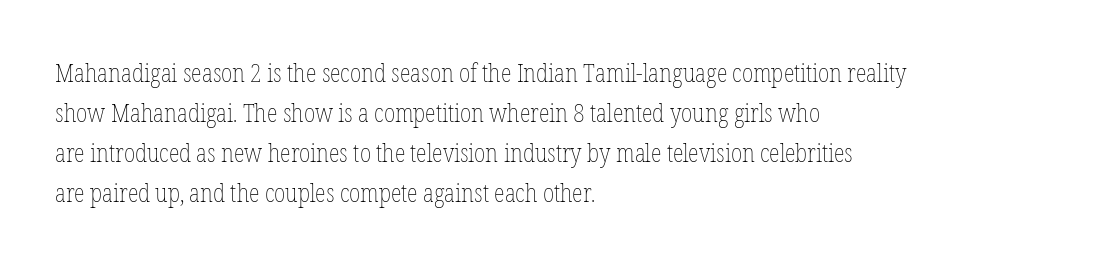
{"italic": "no", "bold": "no", "underline": "no", "align": "left", "line_spacing": "normal", "line_spacing_ratio": 1.6, "letter_spacing": "normal", "letter_spacing_em": 0.0, "glyph_px": 25}
